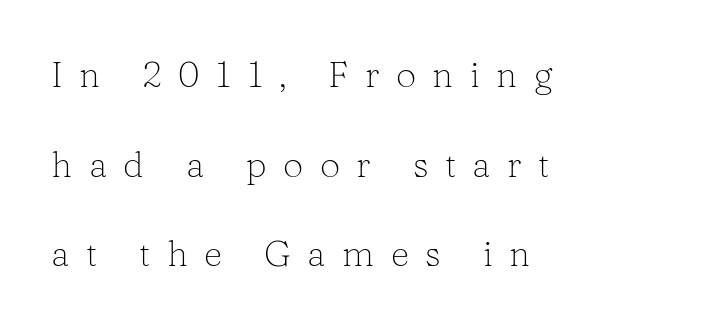
The image shows 36 px light serif type, upright; set left-aligned, loose line spacing (2.49x), unusually wide letter spacing (+0.46 em), not underlined; low stroke contrast and a medium x-height.
